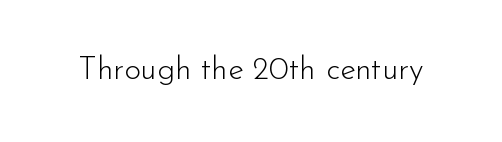
{"serif": "no", "italic": "no", "bold": "no", "weight": "light", "width": "normal", "stroke_contrast": "low", "x_height": "small", "monospaced": "no", "underline": "no", "letter_spacing": "normal", "letter_spacing_em": 0.0, "glyph_px": 32}
